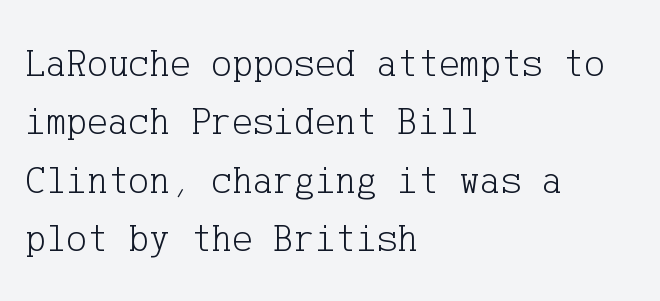
{"serif": "yes", "italic": "no", "bold": "no", "weight": "light", "width": "normal", "stroke_contrast": "low", "x_height": "medium", "underline": "no", "align": "left", "line_spacing": "normal", "line_spacing_ratio": 1.5, "letter_spacing": "normal", "letter_spacing_em": 0.0, "glyph_px": 39}
